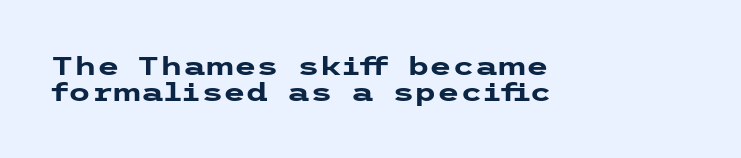
Q: Is the text bold? A: Yes.
Q: Is the text italic (slanted)? A: No, it is upright.
Q: Is the text underlined? A: No.
Q: How is the paragraph aligned? A: Left-aligned.
Q: Is the spacing between letters normal or unusually wide? A: Normal.
Q: Is the spacing between lines tight, normal or loose? A: Tight.
